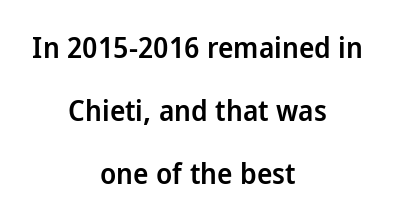
{"serif": "no", "italic": "no", "bold": "semi", "weight": "semibold", "width": "normal", "stroke_contrast": "low", "x_height": "medium", "monospaced": "no", "underline": "no", "align": "center", "line_spacing": "loose", "line_spacing_ratio": 2.18, "letter_spacing": "normal", "letter_spacing_em": 0.0, "glyph_px": 29}
